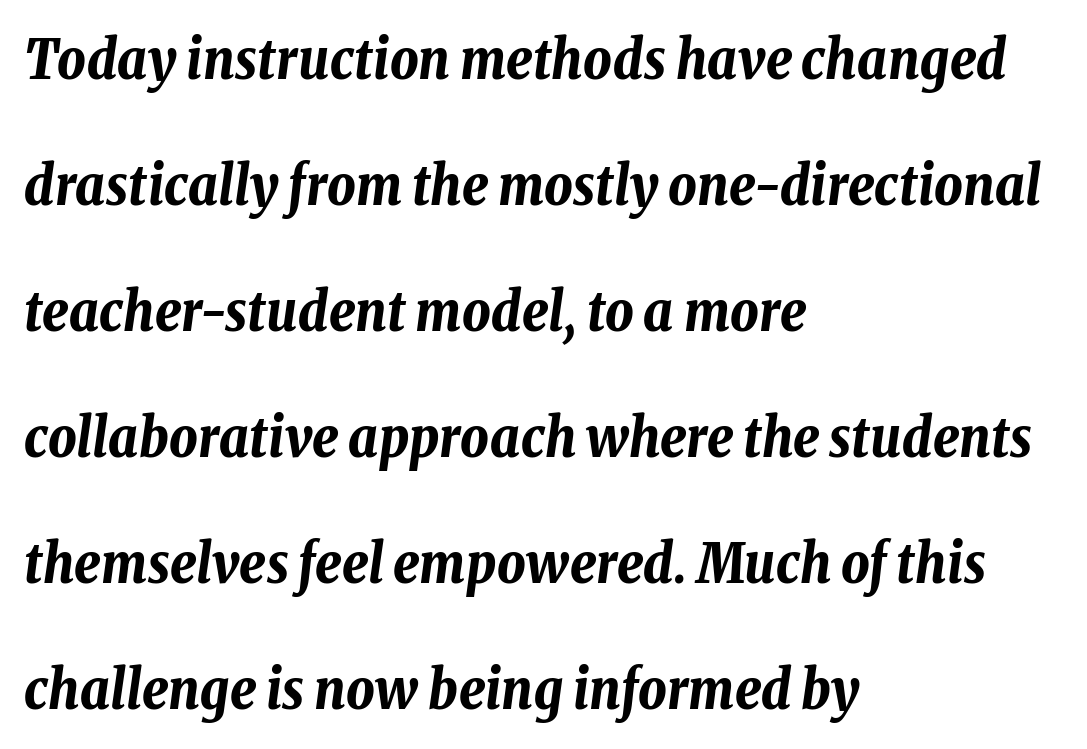
Q: Is the text bold? A: Yes.
Q: Is the text italic (slanted)? A: Yes, it leans right by about 8 degrees.
Q: Is the text underlined? A: No.
Q: How is the paragraph aligned? A: Left-aligned.
Q: Is the spacing between letters normal or unusually wide? A: Normal.
Q: Is the spacing between lines tight, normal or loose? A: Loose.
Q: Width (condensed, normal, or wide)? A: Condensed.
Q: Stroke contrast? A: Low.
Q: x-height? A: Medium.
Q: Monospaced? A: No.
